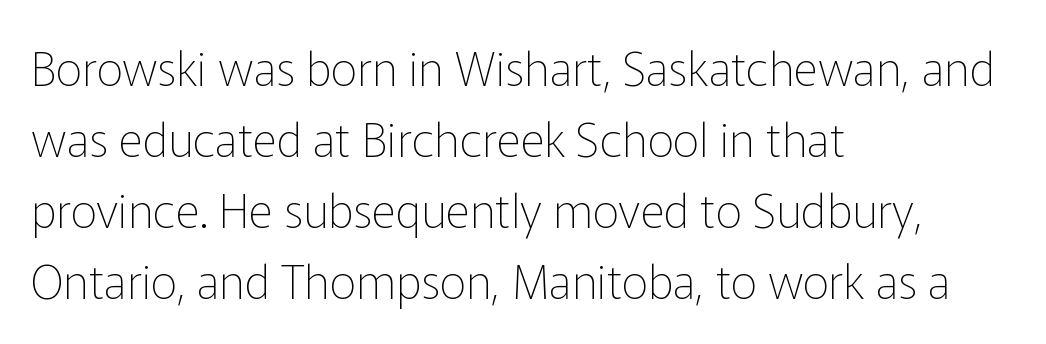
The image shows 47 px thin sans-serif type, upright; set left-aligned, normal line spacing (1.51x), normal letter spacing, not underlined; low stroke contrast and a medium x-height.
